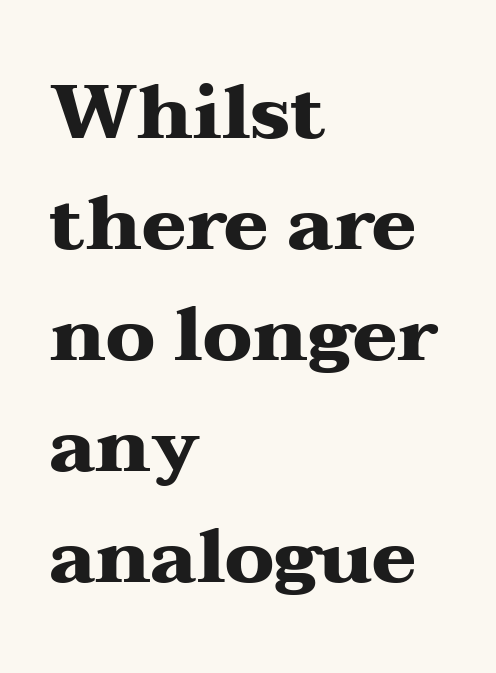
The image shows 75 px heavy, wide serif type, upright; set left-aligned, normal line spacing (1.48x), normal letter spacing, not underlined; medium stroke contrast and a medium x-height.
